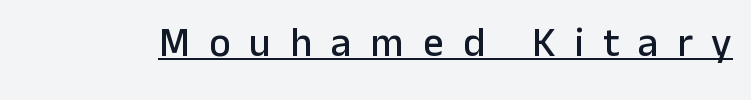
{"serif": "no", "italic": "no", "width": "normal", "stroke_contrast": "low", "x_height": "medium", "monospaced": "no", "underline": "yes", "letter_spacing": "wide", "letter_spacing_em": 0.46, "glyph_px": 41}
